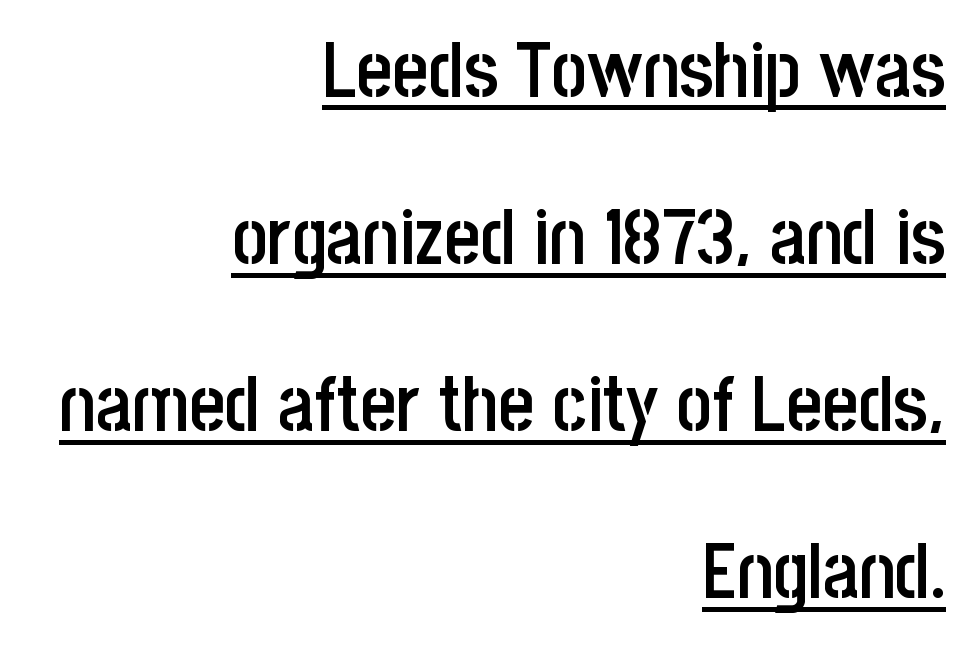
The sample has been set in demibold, a notch under bold. Does the leading feel generous? Absolutely, it's lavish. The type is set solid horizontally, with unmodified tracking. The lettering stays uniformly vertical, giving the passage a roman look. The rendering uses natural spacing where letterforms have individual widths.
